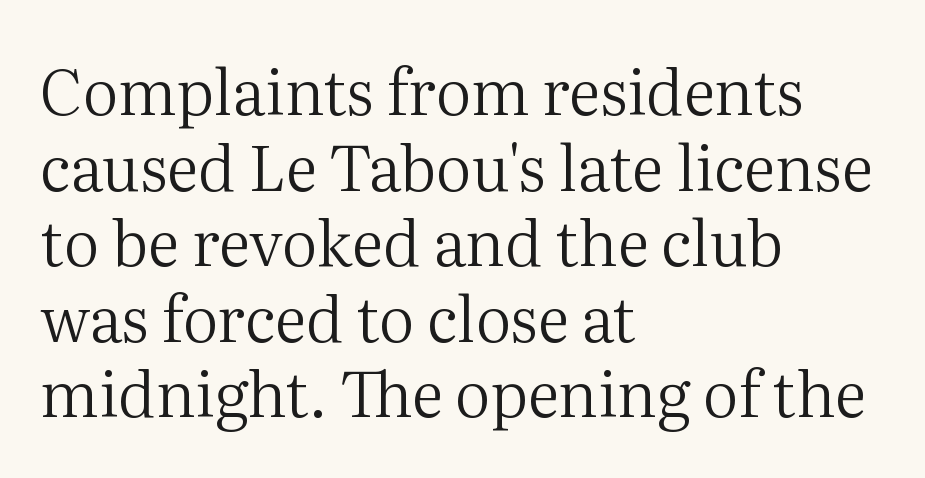
Q: Is the text bold? A: No.
Q: Is the text italic (slanted)? A: No, it is upright.
Q: Is the typeface a serif or a sans-serif typeface? A: Serif.
Q: Is the text underlined? A: No.
Q: How is the paragraph aligned? A: Left-aligned.
Q: Is the spacing between letters normal or unusually wide? A: Normal.
Q: Width (condensed, normal, or wide)? A: Normal.
Q: Stroke contrast? A: Medium.
Q: x-height? A: Medium.
Q: Monospaced? A: No.
